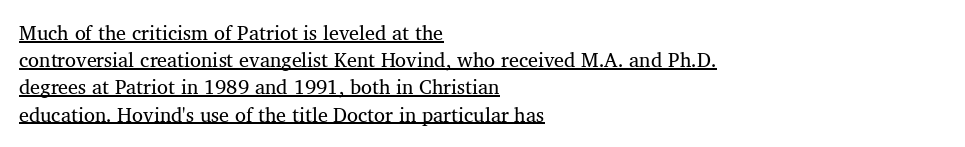
The image shows 20 px text type; set left-aligned, normal line spacing (1.36x), normal letter spacing, underlined.
